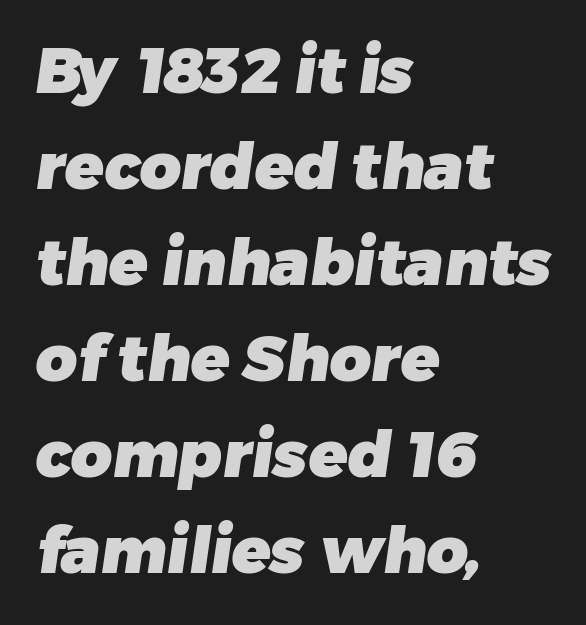
{"serif": "no", "bold": "yes", "weight": "heavy", "width": "normal", "stroke_contrast": "low", "x_height": "medium", "monospaced": "no", "underline": "no", "align": "left", "line_spacing": "normal", "line_spacing_ratio": 1.5, "letter_spacing": "normal", "letter_spacing_em": 0.0, "glyph_px": 64}
